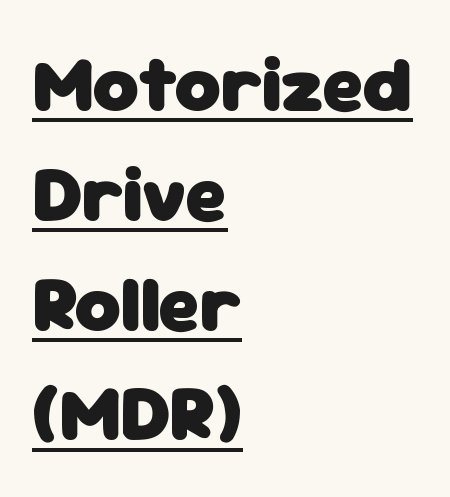
Q: Is the text bold? A: Yes.
Q: Is the text italic (slanted)? A: No, it is upright.
Q: Is the typeface a serif or a sans-serif typeface? A: Sans-serif.
Q: Is the text underlined? A: Yes.
Q: How is the paragraph aligned? A: Left-aligned.
Q: Is the spacing between letters normal or unusually wide? A: Normal.
Q: Is the spacing between lines tight, normal or loose? A: Normal.
Q: Width (condensed, normal, or wide)? A: Normal.
Q: Stroke contrast? A: Low.
Q: x-height? A: Medium.
Q: Monospaced? A: No.
